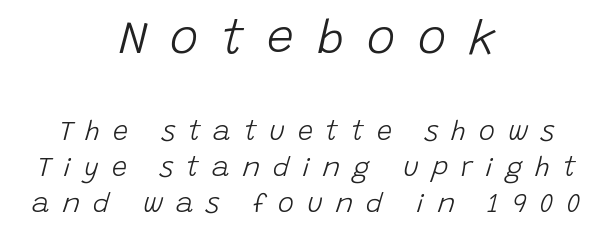
{"italic": "yes", "lean": "right", "slant_degrees": 15, "bold": "no", "weight": "light", "width": "normal", "stroke_contrast": "low", "x_height": "large", "monospaced": "no", "underline": "no", "align": "center", "line_spacing": "normal", "line_spacing_ratio": 1.34, "letter_spacing": "wide", "letter_spacing_em": 0.47, "larger_block": "first", "size_ratio": 1.78, "glyph_px": 48}
